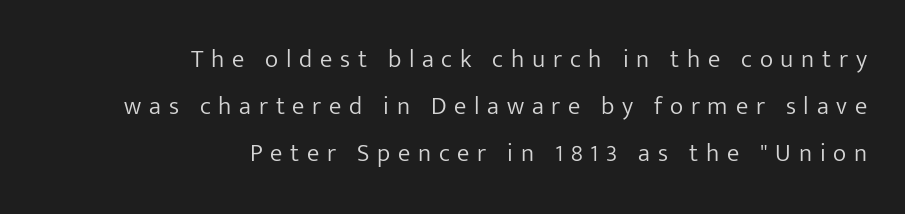
Q: Is the text bold? A: No.
Q: Is the text italic (slanted)? A: No, it is upright.
Q: Is the text underlined? A: No.
Q: How is the paragraph aligned? A: Right-aligned.
Q: Is the spacing between letters normal or unusually wide? A: Unusually wide.
